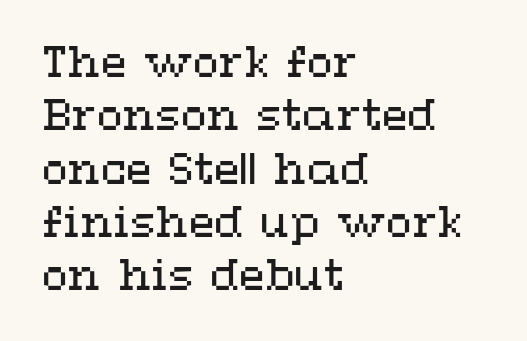
The image shows 42 px regular-weight, wide type, upright; set left-aligned, normal line spacing (1.27x), normal letter spacing, not underlined; medium stroke contrast and a medium x-height.
